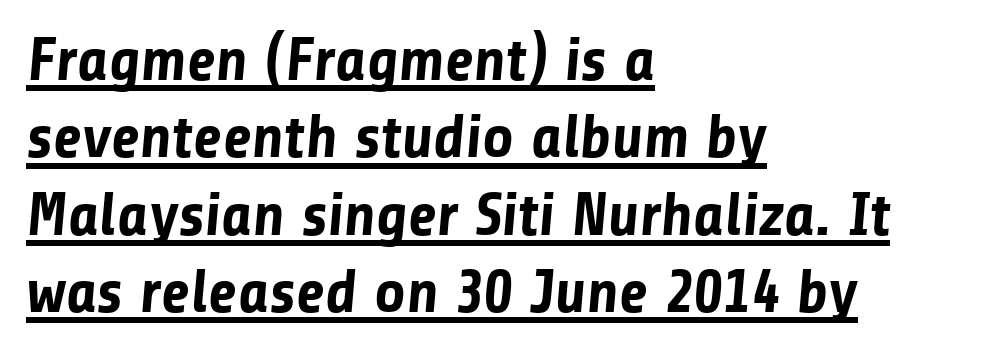
Leftover space on each line is placed entirely after the last word. The type family on display is of the sans-serif kind. Each new line begins a customary step beneath the previous one. Notice how thick the strokes are: this is what a full bold looks like. This sample uses plain, unmodified letter spacing.
